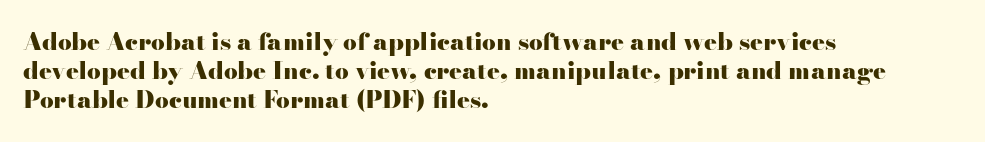
The image shows 24 px bold type, upright; set left-aligned, line spacing 1.21x, normal letter spacing, not underlined.
